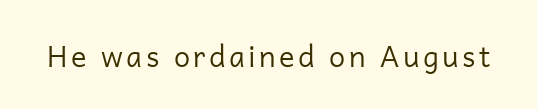
Q: Is the text bold? A: No.
Q: Is the text italic (slanted)? A: No, it is upright.
Q: Is the typeface a serif or a sans-serif typeface? A: Sans-serif.
Q: Is the text underlined? A: No.
Q: Width (condensed, normal, or wide)? A: Normal.
Q: Stroke contrast? A: Low.
Q: x-height? A: Medium.
Q: Monospaced? A: No.
